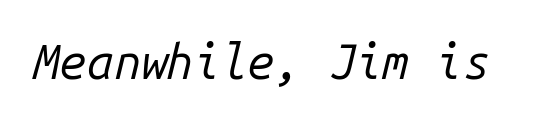
This sample has the even, mechanical cadence of fixed-width lettering. Any mark beneath the type? The region is blank. The rendering applies a slant to the glyphs. Stems and bowls with no extra thickness — not bold.
